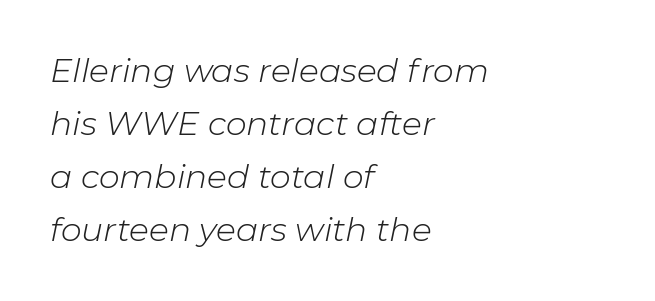
{"italic": "yes", "lean": "right", "slant_degrees": 11, "bold": "no", "weight": "light", "width": "normal", "stroke_contrast": "low", "x_height": "medium", "monospaced": "no", "underline": "no", "align": "left", "line_spacing": "normal", "line_spacing_ratio": 1.61, "letter_spacing": "normal", "letter_spacing_em": 0.0, "glyph_px": 33}
